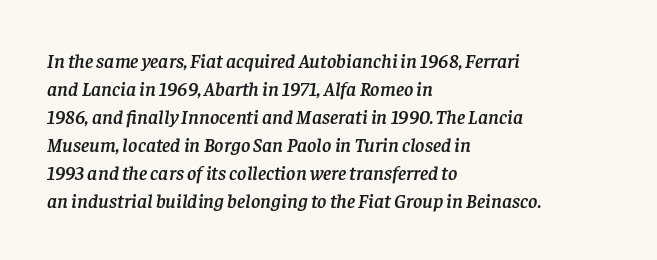
The image shows 20 px text type, italic (leaning right); set left-aligned, normal line spacing (1.4x), normal letter spacing, not underlined.
